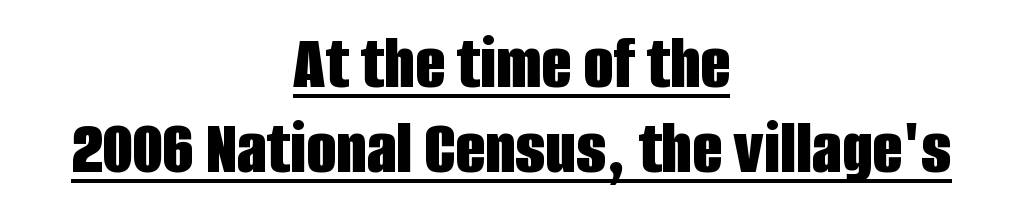
Q: Is the text bold? A: Yes.
Q: Is the text italic (slanted)? A: No, it is upright.
Q: Is the typeface a serif or a sans-serif typeface? A: Sans-serif.
Q: Is the text underlined? A: Yes.
Q: How is the paragraph aligned? A: Centered.
Q: Is the spacing between letters normal or unusually wide? A: Normal.
Q: Is the spacing between lines tight, normal or loose? A: Tight.
Q: Width (condensed, normal, or wide)? A: Condensed.
Q: Stroke contrast? A: Low.
Q: x-height? A: Large.
Q: Monospaced? A: No.
